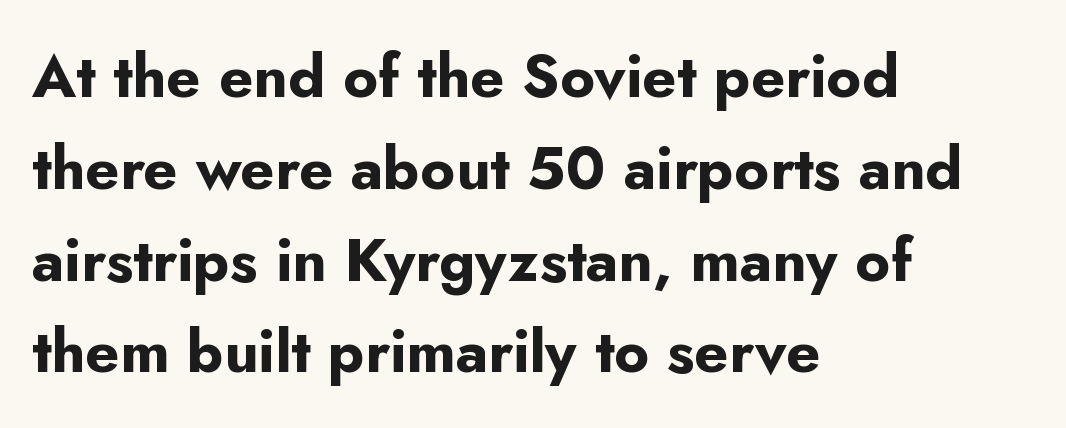
{"serif": "no", "italic": "no", "bold": "yes", "weight": "bold", "width": "normal", "stroke_contrast": "low", "x_height": "small", "monospaced": "no", "underline": "no", "align": "left", "line_spacing": "normal", "line_spacing_ratio": 1.53, "letter_spacing": "normal", "letter_spacing_em": 0.0, "glyph_px": 60}
